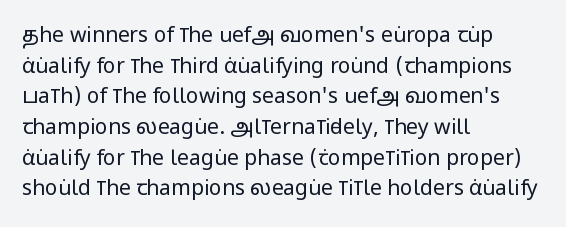
{"italic": "no", "bold": "no", "underline": "no", "align": "left", "line_spacing": "normal", "line_spacing_ratio": 1.46, "letter_spacing": "normal", "letter_spacing_em": 0.0, "glyph_px": 21}
